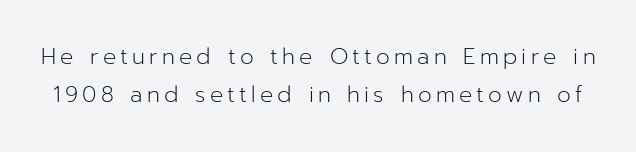
The image shows 22 px text type, upright; set line spacing 1.71x, not underlined.
